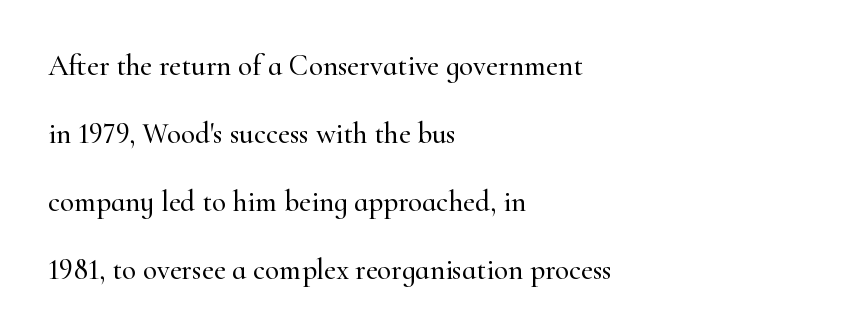
{"serif": "yes", "italic": "no", "width": "normal", "stroke_contrast": "high", "x_height": "small", "monospaced": "no", "underline": "no", "align": "left", "line_spacing": "loose", "line_spacing_ratio": 2.34, "letter_spacing": "normal", "letter_spacing_em": 0.0, "glyph_px": 29}
